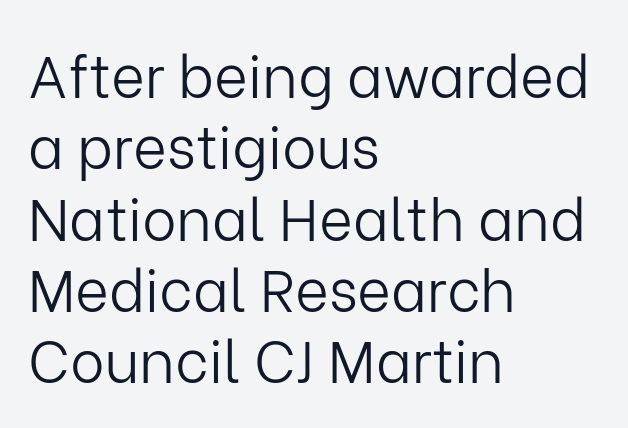
Q: Is the text bold? A: No.
Q: Is the text italic (slanted)? A: No, it is upright.
Q: Is the typeface a serif or a sans-serif typeface? A: Sans-serif.
Q: Is the text underlined? A: No.
Q: How is the paragraph aligned? A: Left-aligned.
Q: Is the spacing between letters normal or unusually wide? A: Normal.
Q: Width (condensed, normal, or wide)? A: Normal.
Q: Stroke contrast? A: Low.
Q: x-height? A: Medium.
Q: Monospaced? A: No.
